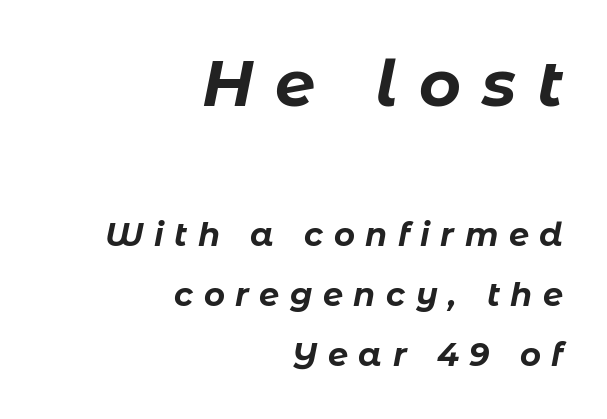
The image shows 64 px bold type, italic (leaning right); set right-aligned, line spacing 1.87x, unusually wide letter spacing (+0.33 em), not underlined; the first (top) block is 2.0x larger; low stroke contrast and a medium x-height.
